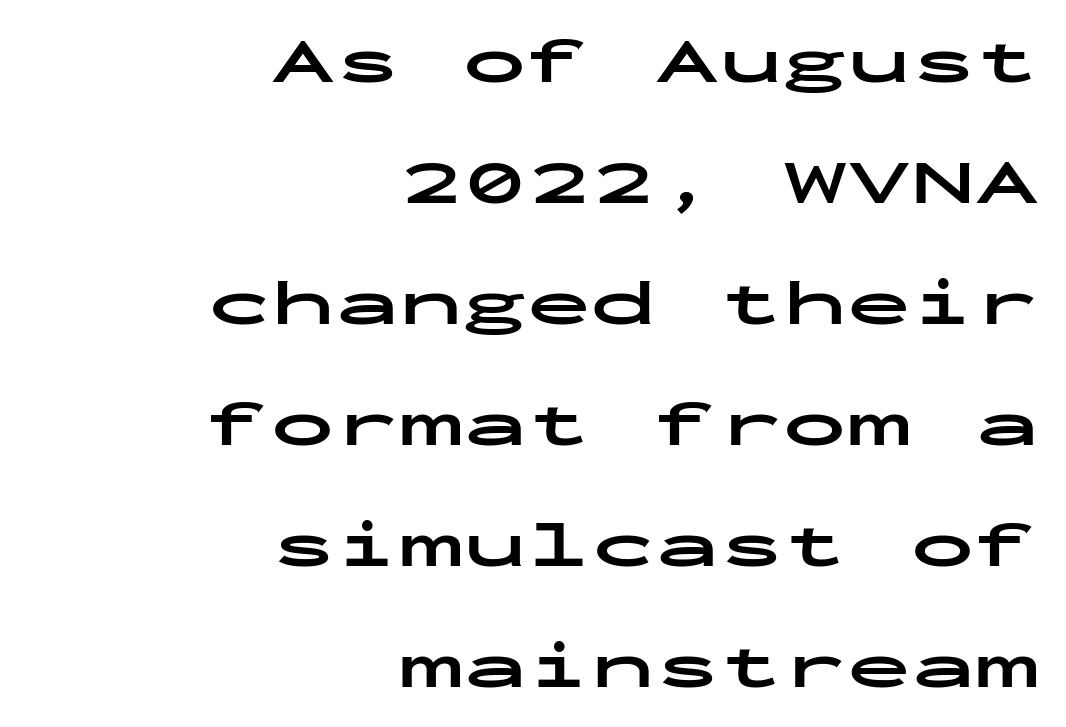
{"serif": "no", "italic": "no", "bold": "yes", "weight": "bold", "width": "wide", "stroke_contrast": "low", "x_height": "medium", "monospaced": "yes", "underline": "no", "align": "right", "line_spacing_ratio": 1.89, "letter_spacing": "normal", "letter_spacing_em": 0.0, "glyph_px": 64}
